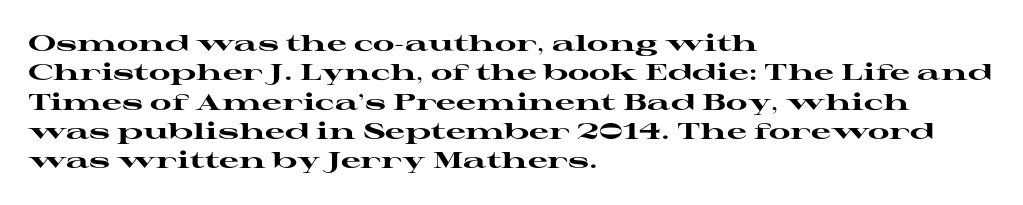
Q: Is the text bold? A: Yes.
Q: Is the text italic (slanted)? A: No, it is upright.
Q: Is the text underlined? A: No.
Q: How is the paragraph aligned? A: Left-aligned.
Q: Is the spacing between letters normal or unusually wide? A: Normal.
Q: Is the spacing between lines tight, normal or loose? A: Normal.
